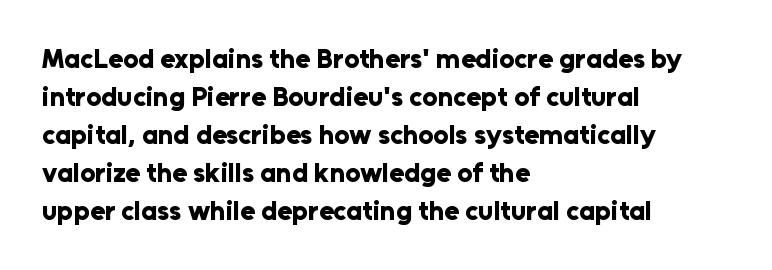
Nothing unusual about the tracking: characters are spaced as the font intends. Glance below the letters and you will spot only blank space. Designer's note — italics off, roman on. Alignment: flush left.
